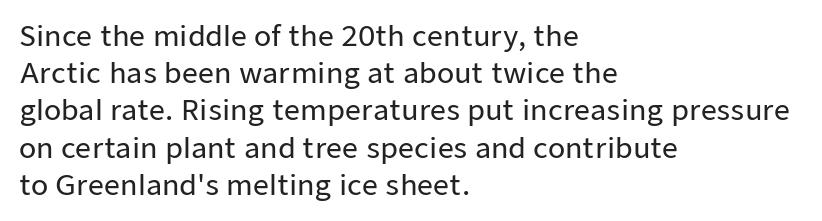
{"serif": "no", "italic": "no", "width": "normal", "stroke_contrast": "low", "x_height": "medium", "monospaced": "no", "underline": "no", "align": "left", "line_spacing": "normal", "line_spacing_ratio": 1.33, "letter_spacing": "normal", "letter_spacing_em": 0.0, "glyph_px": 28}
